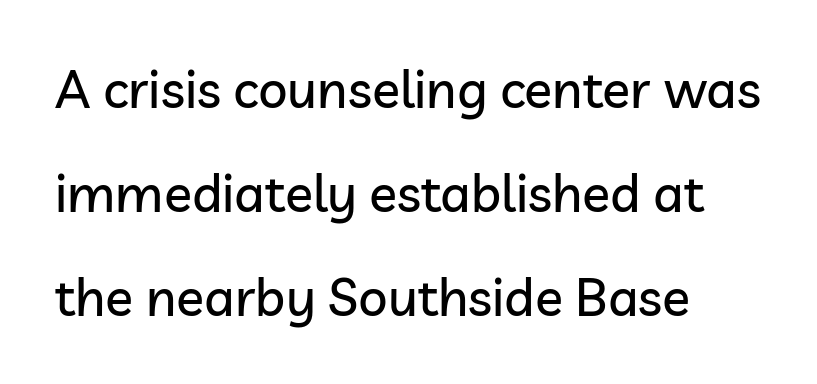
A student would call this left alignment; a typographer would say flush left, rag right. You could not count columns in this text — the font is proportionally spaced. Posture: upright roman. Note: no serifs on the glyphs. Check the space under the baseline: it is left empty.
